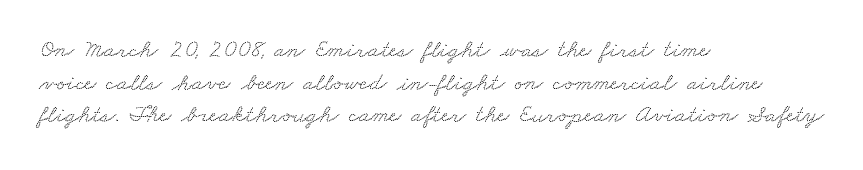
{"underline": "no", "align": "left", "line_spacing": "normal", "line_spacing_ratio": 1.31, "letter_spacing": "normal", "letter_spacing_em": 0.0, "glyph_px": 25}
